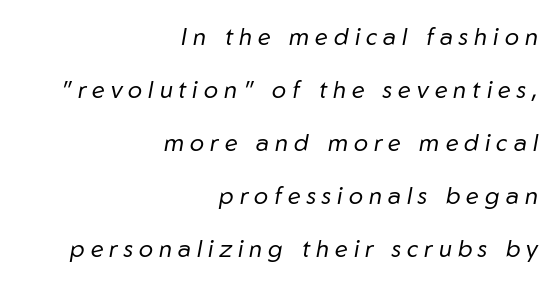
The image shows 24 px text type, italic (leaning right); set right-aligned, loose line spacing (2.21x), unusually wide letter spacing (+0.25 em), not underlined.
